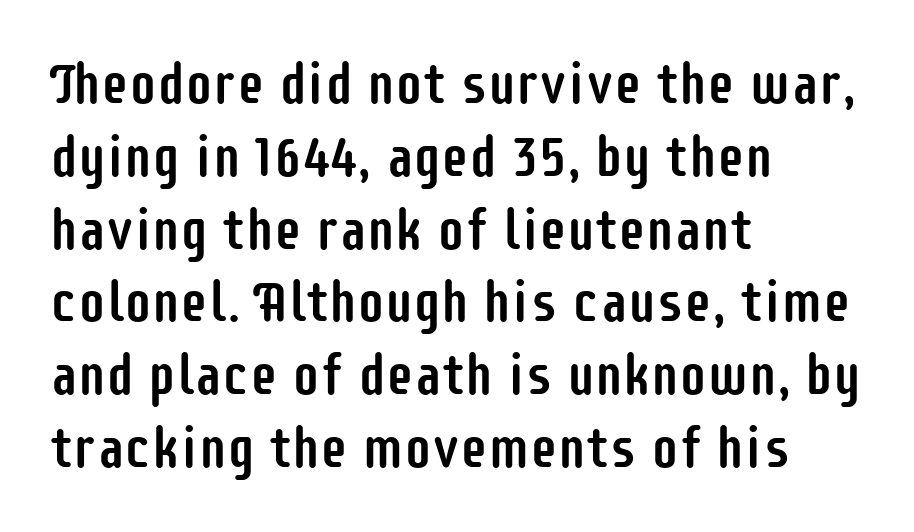
The image shows 56 px condensed sans-serif type, upright; set left-aligned, normal line spacing (1.3x), normal letter spacing, not underlined; low stroke contrast and a large x-height.
